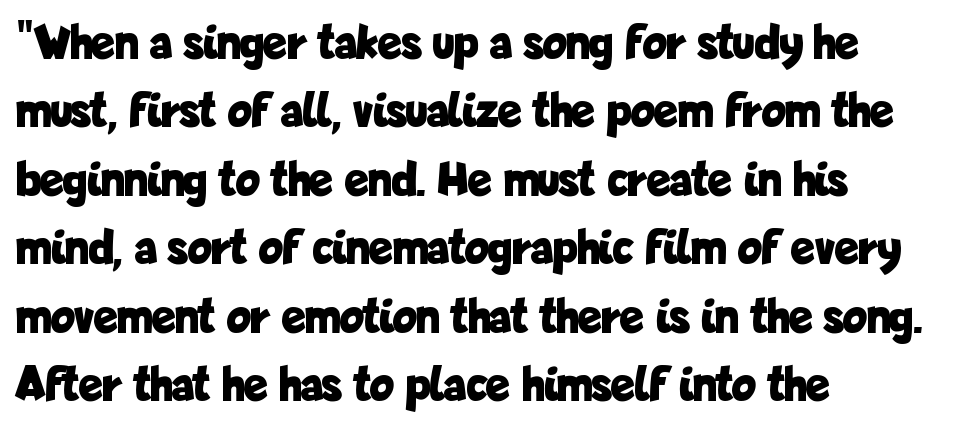
{"serif": "no", "italic": "no", "bold": "yes", "weight": "bold", "width": "condensed", "stroke_contrast": "low", "x_height": "medium", "monospaced": "no", "underline": "no", "align": "left", "line_spacing": "normal", "line_spacing_ratio": 1.37, "letter_spacing": "normal", "letter_spacing_em": 0.0, "glyph_px": 50}
